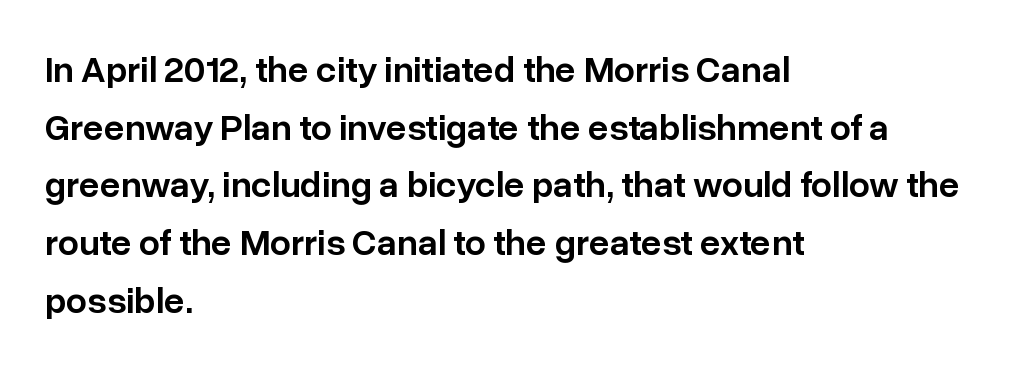
{"serif": "no", "italic": "no", "bold": "semi", "weight": "semibold", "width": "normal", "stroke_contrast": "low", "x_height": "medium", "monospaced": "no", "underline": "no", "align": "left", "line_spacing": "normal", "line_spacing_ratio": 1.56, "letter_spacing": "normal", "letter_spacing_em": 0.0, "glyph_px": 37}
